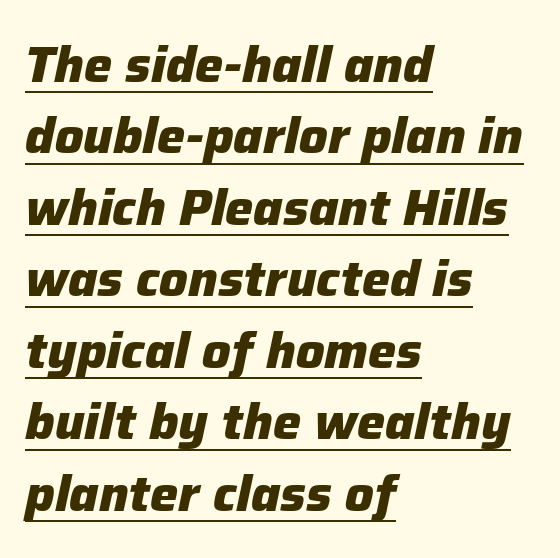
The image shows 50 px heavy type, italic (leaning right); set left-aligned, normal line spacing (1.43x), normal letter spacing, underlined; low stroke contrast and a medium x-height.
